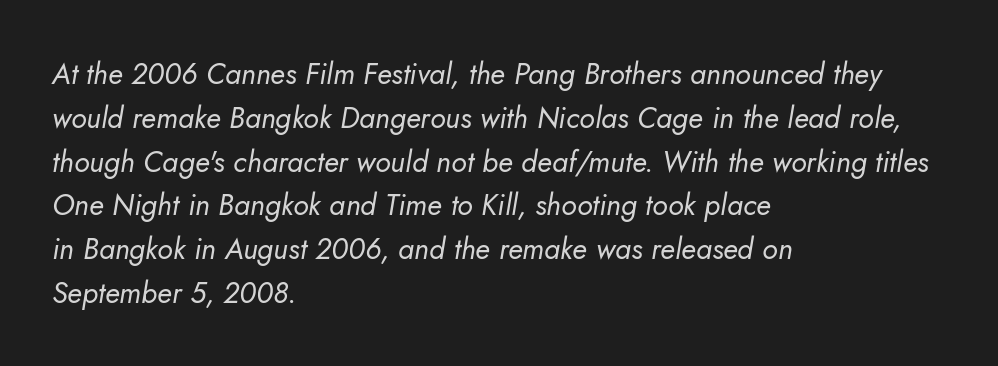
The face used here is rendered with its standard letterfit. Regular leading. Compared with ordinary roman type, these characters are visibly tilted. Which margin do the lines hug? The left one — the right edge is uneven.
